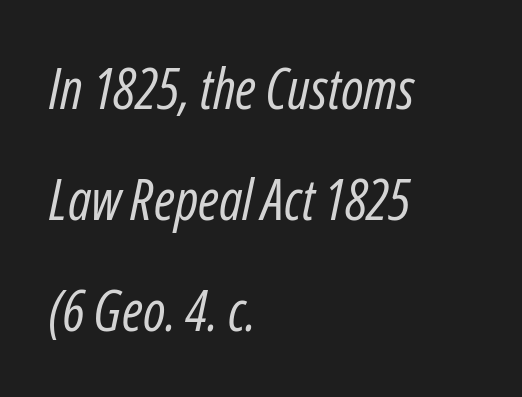
{"italic": "yes", "lean": "right", "slant_degrees": 12, "bold": "no", "weight": "regular", "width": "condensed", "stroke_contrast": "low", "x_height": "medium", "monospaced": "no", "underline": "no", "align": "left", "line_spacing": "loose", "line_spacing_ratio": 1.98, "letter_spacing": "normal", "letter_spacing_em": 0.0, "glyph_px": 56}
